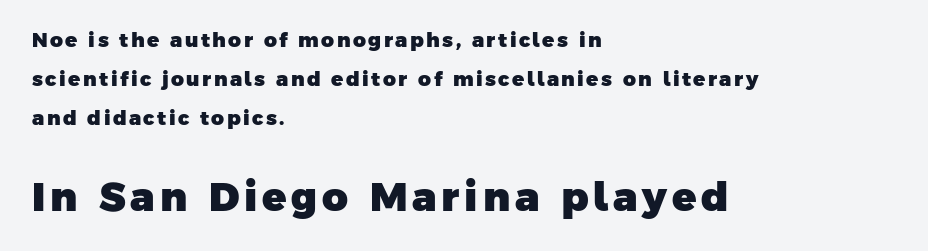
These lines are set flush left with a ragged right edge. Note the varied advance widths — an 'i' is clearly narrower than an 'm'. Vertical spacing — loose. Only glyphs here, with clear space below each row.
